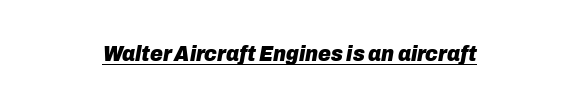
The image shows 22 px bold type, italic (leaning right); set normal letter spacing, underlined.
